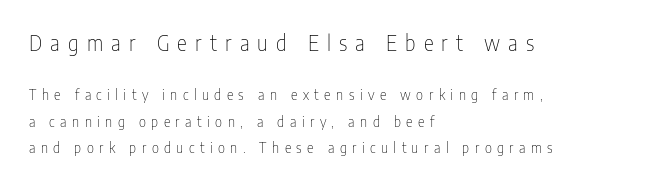
{"italic": "no", "bold": "no", "underline": "no", "align": "left", "line_spacing_ratio": 1.89, "letter_spacing": "wide", "letter_spacing_em": 0.39, "larger_block": "first", "size_ratio": 1.5, "glyph_px": 21}
